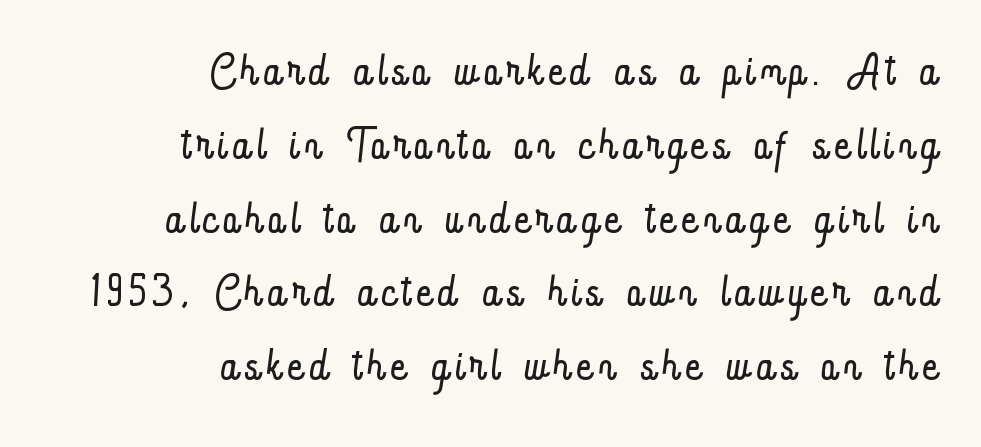
{"bold": "no", "weight": "light", "width": "condensed", "stroke_contrast": "low", "x_height": "small", "monospaced": "no", "underline": "no", "align": "right", "line_spacing_ratio": 1.19, "glyph_px": 62}
